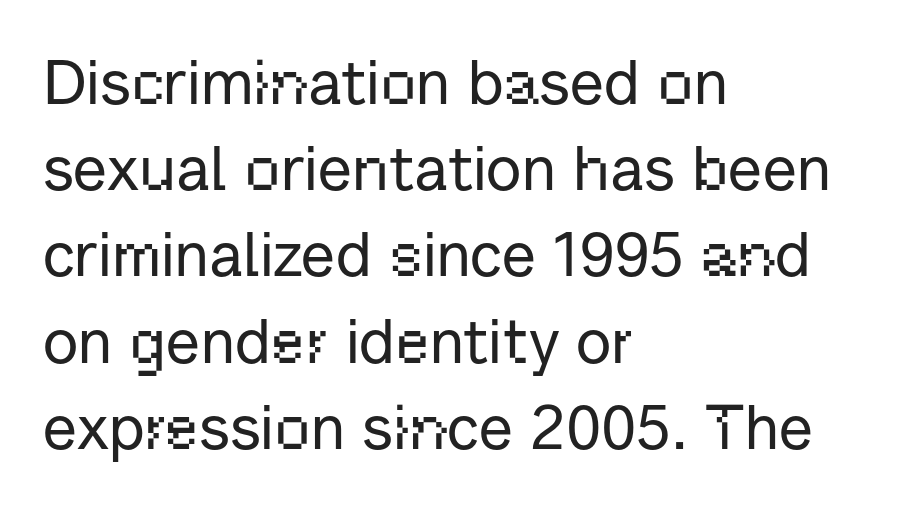
Q: Is the text italic (slanted)? A: No, it is upright.
Q: Is the typeface a serif or a sans-serif typeface? A: Sans-serif.
Q: Is the text underlined? A: No.
Q: How is the paragraph aligned? A: Left-aligned.
Q: Is the spacing between letters normal or unusually wide? A: Normal.
Q: Is the spacing between lines tight, normal or loose? A: Normal.
Q: Width (condensed, normal, or wide)? A: Normal.
Q: Stroke contrast? A: Low.
Q: x-height? A: Medium.
Q: Monospaced? A: No.
